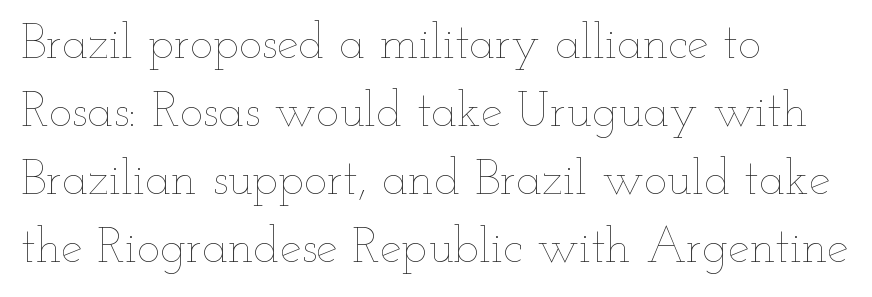
The image shows 49 px thin, wide type, upright; set left-aligned, normal line spacing (1.39x), normal letter spacing, not underlined; low stroke contrast and a small x-height.
